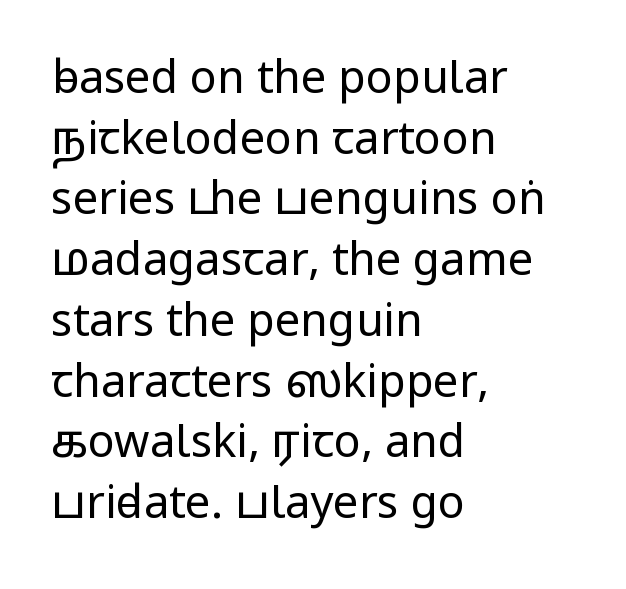
Q: Is the text bold? A: No.
Q: Is the text italic (slanted)? A: No, it is upright.
Q: Is the typeface a serif or a sans-serif typeface? A: Sans-serif.
Q: Is the text underlined? A: No.
Q: How is the paragraph aligned? A: Left-aligned.
Q: Is the spacing between letters normal or unusually wide? A: Normal.
Q: Is the spacing between lines tight, normal or loose? A: Normal.
Q: Width (condensed, normal, or wide)? A: Condensed.
Q: Stroke contrast? A: Low.
Q: x-height? A: Large.
Q: Monospaced? A: No.
